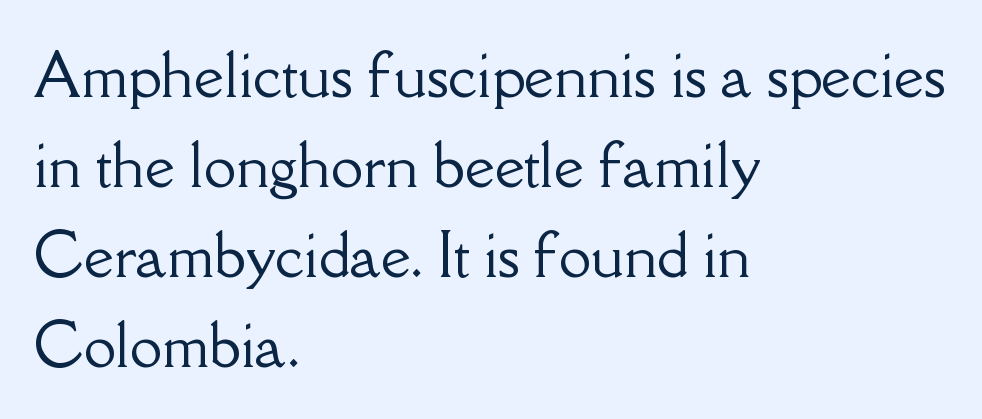
Q: Is the text italic (slanted)? A: No, it is upright.
Q: Is the typeface a serif or a sans-serif typeface? A: Serif.
Q: Is the text underlined? A: No.
Q: How is the paragraph aligned? A: Left-aligned.
Q: Is the spacing between letters normal or unusually wide? A: Normal.
Q: Is the spacing between lines tight, normal or loose? A: Normal.
Q: Width (condensed, normal, or wide)? A: Normal.
Q: Stroke contrast? A: Low.
Q: x-height? A: Small.
Q: Monospaced? A: No.
